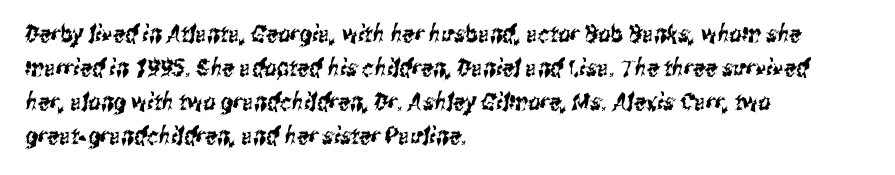
The image shows 24 px text type; set left-aligned, normal line spacing (1.42x), normal letter spacing, not underlined.
